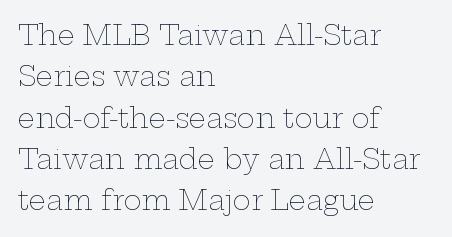
The image shows 27 px text type, upright; set left-aligned, normal line spacing (1.53x), normal letter spacing, not underlined.
